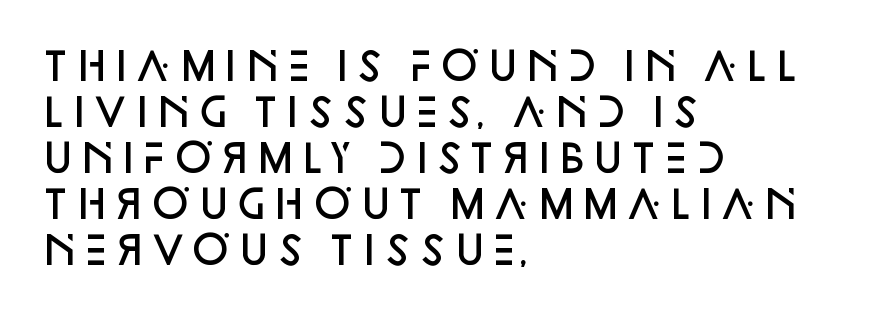
Q: Is the text bold? A: Semi-bold.
Q: Is the text italic (slanted)? A: No, it is upright.
Q: Is the typeface a serif or a sans-serif typeface? A: Sans-serif.
Q: Is the text underlined? A: No.
Q: How is the paragraph aligned? A: Left-aligned.
Q: Is the spacing between letters normal or unusually wide? A: Normal.
Q: Width (condensed, normal, or wide)? A: Normal.
Q: Stroke contrast? A: Low.
Q: x-height? A: Large.
Q: Monospaced? A: No.
